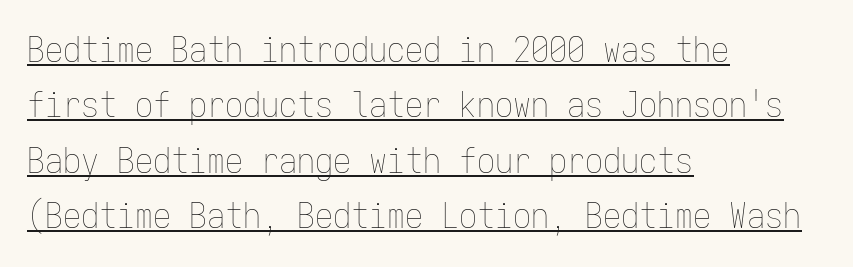
{"italic": "no", "bold": "no", "weight": "thin", "width": "condensed", "stroke_contrast": "low", "x_height": "medium", "monospaced": "yes", "underline": "yes", "align": "left", "line_spacing": "normal", "line_spacing_ratio": 1.54, "letter_spacing": "normal", "letter_spacing_em": 0.0, "glyph_px": 36}
